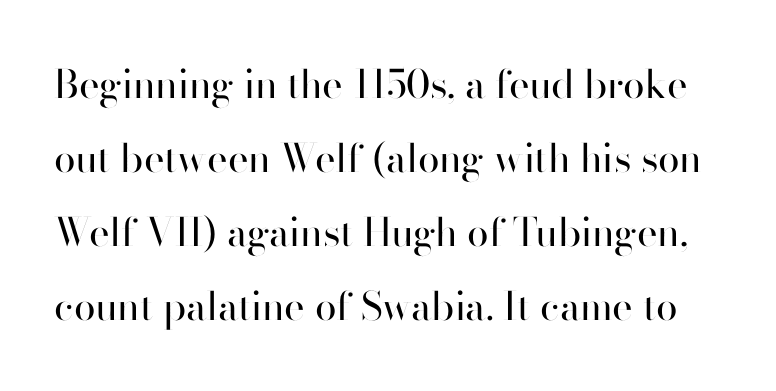
Q: Is the text bold? A: No.
Q: Is the text italic (slanted)? A: No, it is upright.
Q: Is the typeface a serif or a sans-serif typeface? A: Sans-serif.
Q: Is the text underlined? A: No.
Q: Is the spacing between letters normal or unusually wide? A: Normal.
Q: Is the spacing between lines tight, normal or loose? A: Loose.
Q: Width (condensed, normal, or wide)? A: Normal.
Q: Stroke contrast? A: High.
Q: x-height? A: Small.
Q: Monospaced? A: No.
